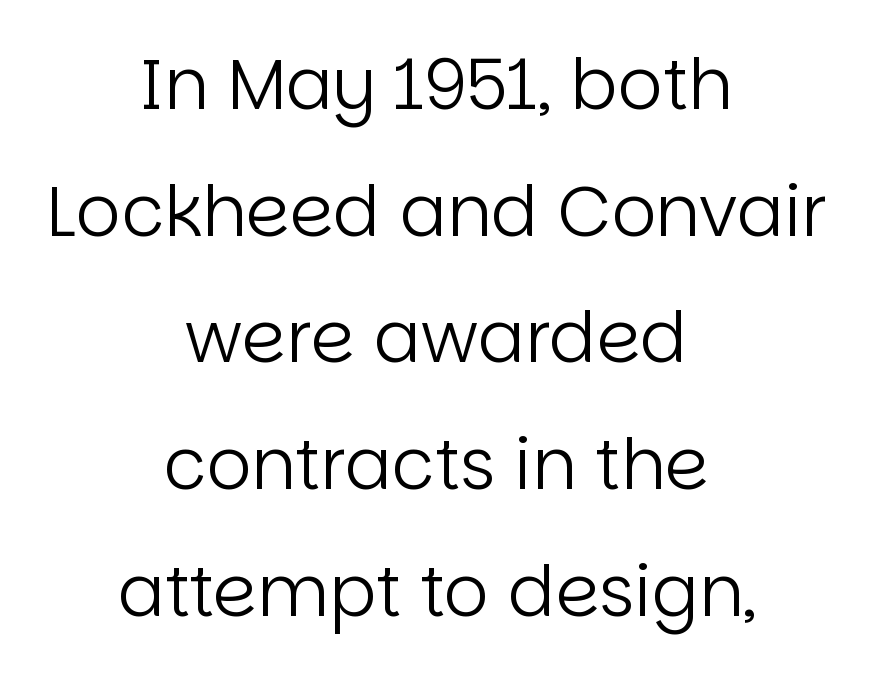
Q: Is the text bold? A: No.
Q: Is the text italic (slanted)? A: No, it is upright.
Q: Is the typeface a serif or a sans-serif typeface? A: Sans-serif.
Q: Is the text underlined? A: No.
Q: How is the paragraph aligned? A: Centered.
Q: Is the spacing between letters normal or unusually wide? A: Normal.
Q: Width (condensed, normal, or wide)? A: Normal.
Q: Stroke contrast? A: Low.
Q: x-height? A: Large.
Q: Monospaced? A: No.
